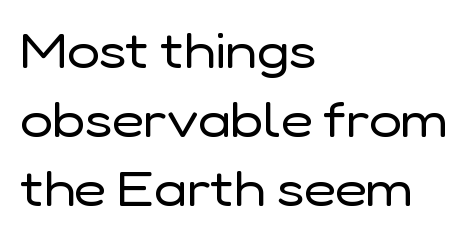
{"serif": "no", "italic": "no", "bold": "no", "weight": "regular", "width": "normal", "stroke_contrast": "low", "x_height": "medium", "monospaced": "no", "underline": "no", "align": "left", "line_spacing": "normal", "line_spacing_ratio": 1.41, "letter_spacing": "normal", "letter_spacing_em": 0.0, "glyph_px": 49}
